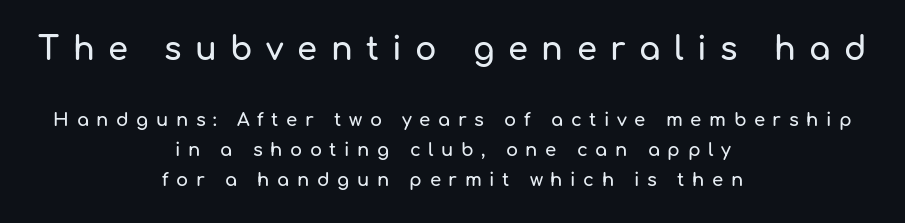
The image shows 32 px sans-serif type, upright; set centered, normal line spacing (1.67x), unusually wide letter spacing (+0.42 em), not underlined; the first (top) block is 1.78x larger; low stroke contrast and a medium x-height.
